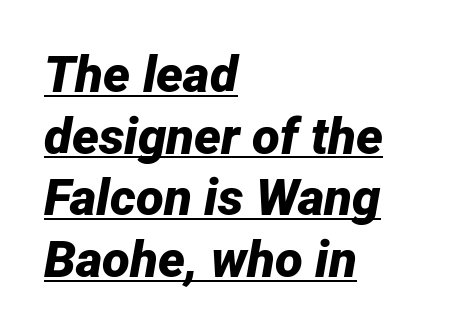
The image shows 51 px bold type, italic (leaning right); set left-aligned, line spacing 1.21x, normal letter spacing, underlined; low stroke contrast and a medium x-height.
